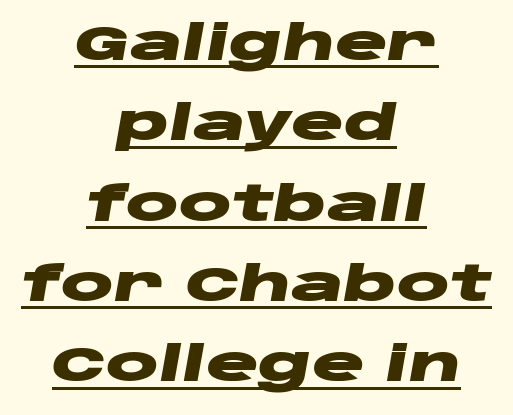
{"italic": "yes", "lean": "right", "slant_degrees": 10, "bold": "yes", "weight": "heavy", "width": "wide", "stroke_contrast": "low", "x_height": "large", "monospaced": "no", "underline": "yes", "align": "center", "line_spacing": "normal", "line_spacing_ratio": 1.64, "letter_spacing": "normal", "letter_spacing_em": 0.0, "glyph_px": 49}
